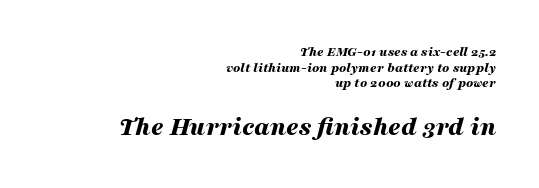
{"italic": "yes", "lean": "right", "slant_degrees": 16, "bold": "yes", "underline": "no", "align": "right", "line_spacing": "tight", "line_spacing_ratio": 1.11, "letter_spacing": "normal", "letter_spacing_em": 0.0, "larger_block": "second", "size_ratio": 1.93, "glyph_px": 27}
